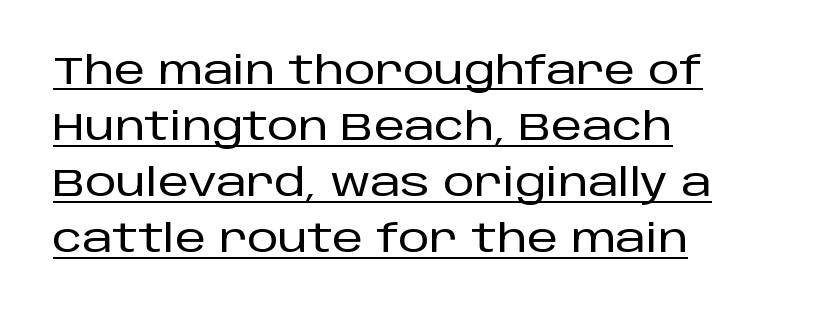
Casual observation: everything's shoved over to the left. The rows are spaced the way most documents space them. Notice how the stems are strictly vertical — no italics here. Like a heading marked for emphasis, these lines bear an underscore. The typeface chosen for these lines omits serifs. Letter spacing: default.
